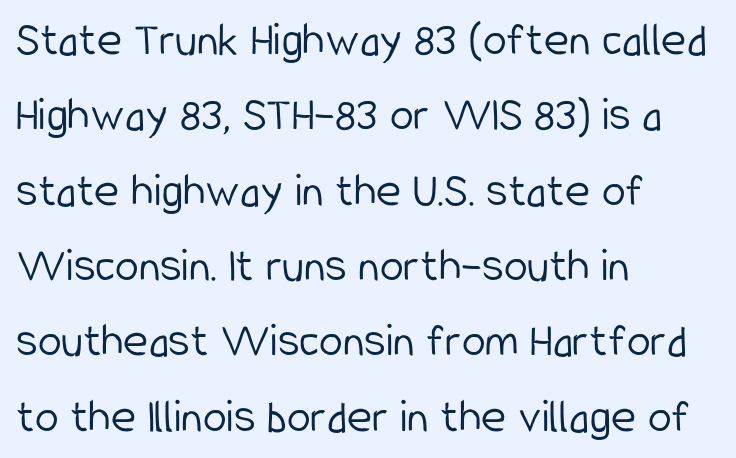
This rendering uses left alignment, leaving the right contour irregular. The type family on display is of the sans-serif kind. Lines of text with bare space underneath. Heaviness? Minimal to ordinary, like unemphasized prose.
